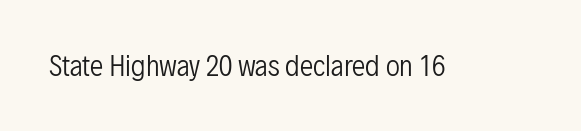
Has an underline been added? It has not. The type is set solid horizontally, with unmodified tracking. The characters are drawn with everyday or finer stroke widths. Every character sits straight up, as roman type does.
